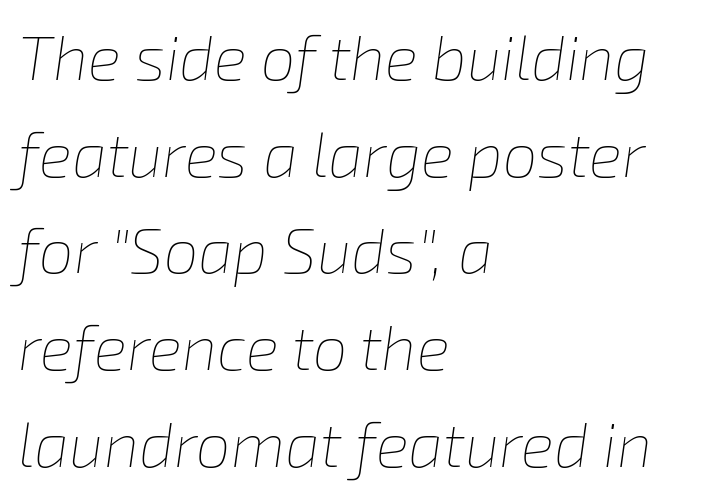
{"italic": "yes", "lean": "right", "slant_degrees": 8, "bold": "no", "weight": "thin", "width": "normal", "stroke_contrast": "low", "x_height": "medium", "monospaced": "no", "underline": "no", "align": "left", "line_spacing": "normal", "line_spacing_ratio": 1.56, "letter_spacing": "normal", "letter_spacing_em": 0.0, "glyph_px": 62}
